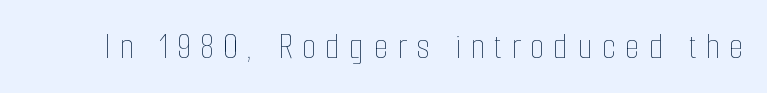
Q: Is the text bold? A: No.
Q: Is the text italic (slanted)? A: No, it is upright.
Q: Is the text underlined? A: No.
Q: Is the spacing between letters normal or unusually wide? A: Unusually wide.
Q: Width (condensed, normal, or wide)? A: Condensed.
Q: Stroke contrast? A: Low.
Q: x-height? A: Medium.
Q: Monospaced? A: No.
